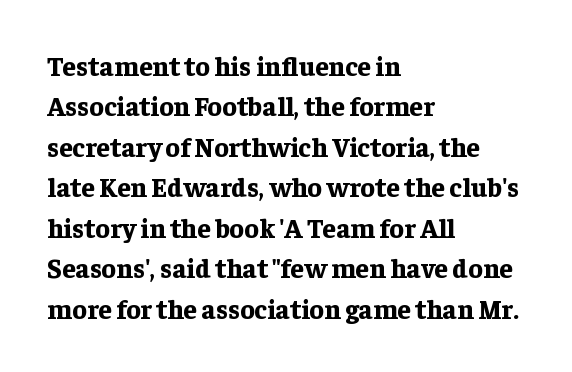
{"italic": "no", "bold": "yes", "underline": "no", "align": "left", "line_spacing": "normal", "line_spacing_ratio": 1.5, "letter_spacing": "normal", "letter_spacing_em": 0.0, "glyph_px": 27}
